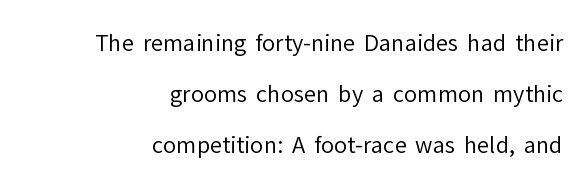
Q: Is the text bold? A: No.
Q: Is the text italic (slanted)? A: No, it is upright.
Q: Is the text underlined? A: No.
Q: How is the paragraph aligned? A: Right-aligned.
Q: Is the spacing between letters normal or unusually wide? A: Normal.
Q: Is the spacing between lines tight, normal or loose? A: Loose.
